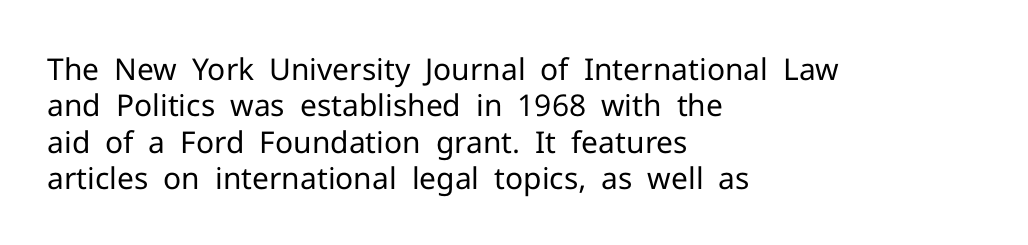
The image shows 30 px regular-weight sans-serif type, upright; set left-aligned, line spacing 1.21x, normal letter spacing, not underlined; low stroke contrast and a medium x-height.
